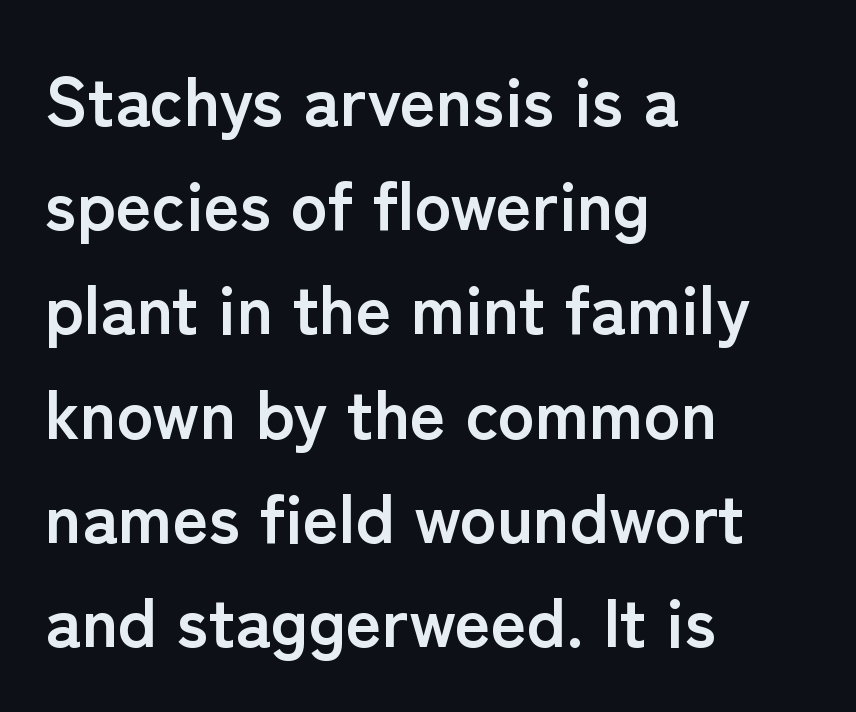
The image shows 69 px semibold sans-serif type, upright; set left-aligned, normal line spacing (1.51x), normal letter spacing, not underlined; low stroke contrast and a medium x-height.
